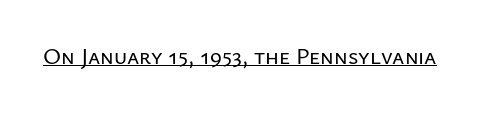
The image shows 23 px text type, upright; set normal letter spacing, underlined.
